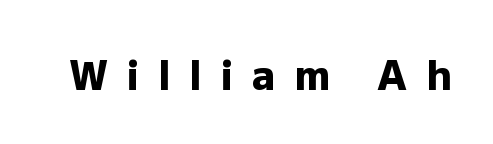
Q: Is the text bold? A: Yes.
Q: Is the text italic (slanted)? A: No, it is upright.
Q: Is the typeface a serif or a sans-serif typeface? A: Sans-serif.
Q: Is the text underlined? A: No.
Q: Is the spacing between letters normal or unusually wide? A: Unusually wide.
Q: Width (condensed, normal, or wide)? A: Normal.
Q: Stroke contrast? A: Low.
Q: x-height? A: Medium.
Q: Monospaced? A: No.
